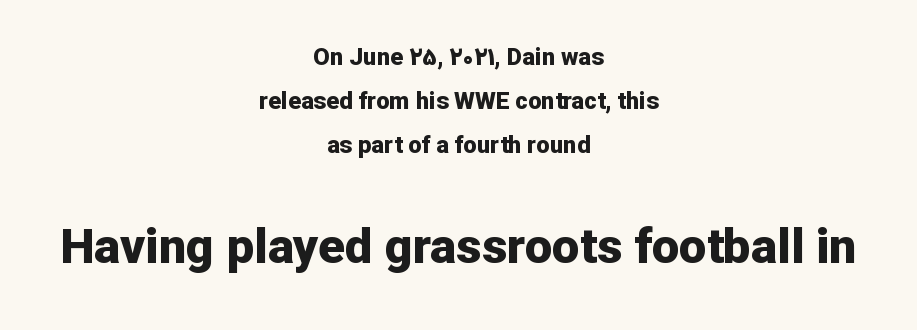
{"serif": "no", "italic": "no", "bold": "yes", "weight": "bold", "width": "normal", "stroke_contrast": "low", "x_height": "medium", "monospaced": "no", "underline": "no", "align": "center", "line_spacing_ratio": 1.84, "letter_spacing": "normal", "letter_spacing_em": 0.0, "larger_block": "second", "size_ratio": 2.04, "glyph_px": 49}
